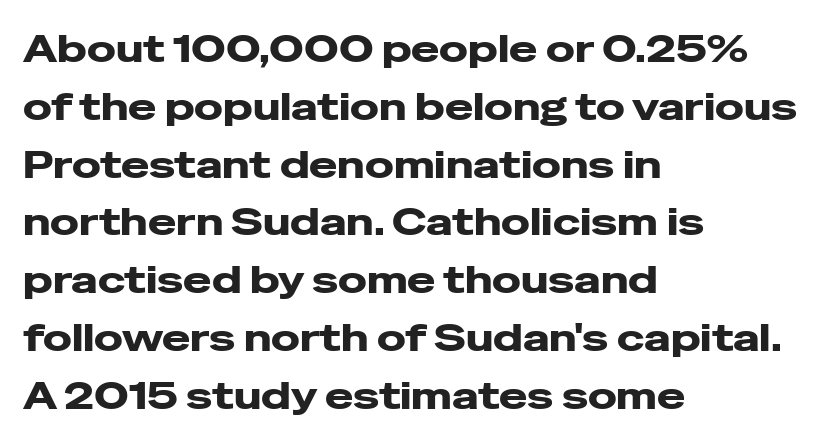
Typographically, this falls in the sans-serif category. If you drew a ruler down the left edge, every line would touch it. You'd pick this weight for a headline — it's a proper bold. Unlike italic type, these characters show no tilt at all.
